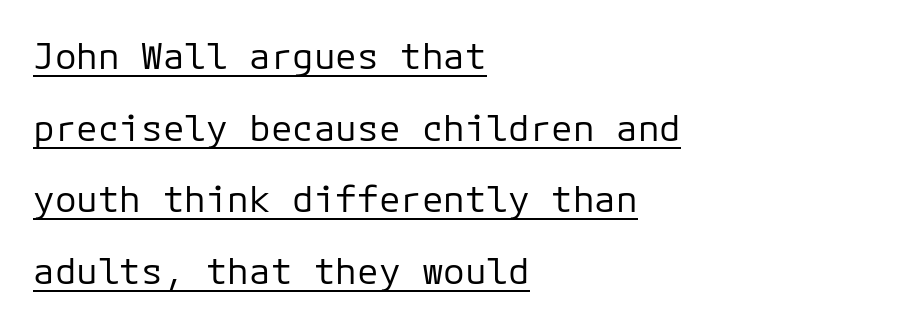
The image shows 36 px regular-weight sans-serif type, upright; set left-aligned, loose line spacing (1.99x), normal letter spacing, underlined; low stroke contrast and a medium x-height.
